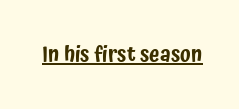
{"italic": "no", "underline": "yes", "letter_spacing": "normal", "letter_spacing_em": 0.0, "glyph_px": 21}
